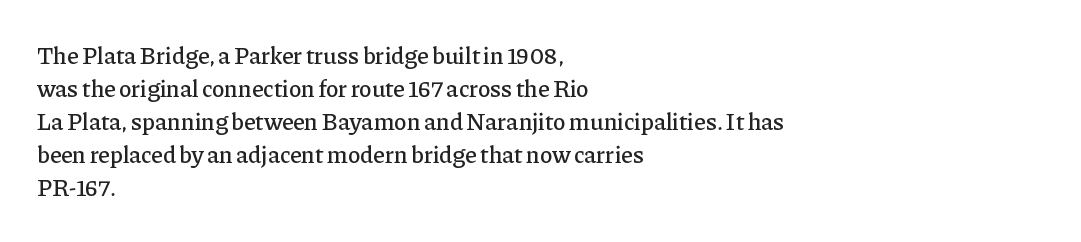
The lines are quadded left. Does extra space separate the letters? No, they use regular spacing. Tall strokes in this sample are plumb rather than angled. Notice how descenders clear the ascenders below comfortably — that's standard leading. This rendering features lettering with no underline.
